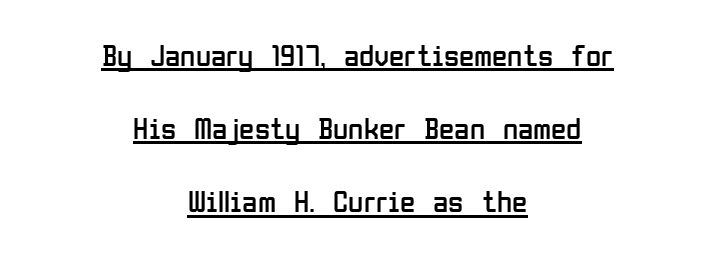
{"serif": "no", "italic": "no", "bold": "no", "weight": "regular", "width": "condensed", "stroke_contrast": "low", "x_height": "medium", "monospaced": "no", "underline": "yes", "align": "center", "line_spacing": "loose", "line_spacing_ratio": 2.36, "letter_spacing": "normal", "letter_spacing_em": 0.0, "glyph_px": 31}
